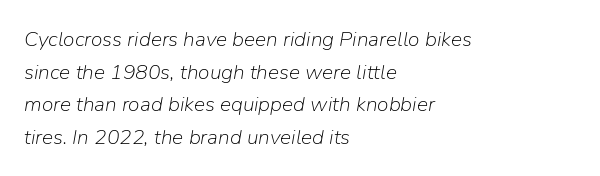
{"italic": "yes", "lean": "right", "slant_degrees": 9, "bold": "no", "underline": "no", "align": "left", "line_spacing": "normal", "line_spacing_ratio": 1.55, "letter_spacing": "normal", "letter_spacing_em": 0.0, "glyph_px": 21}
